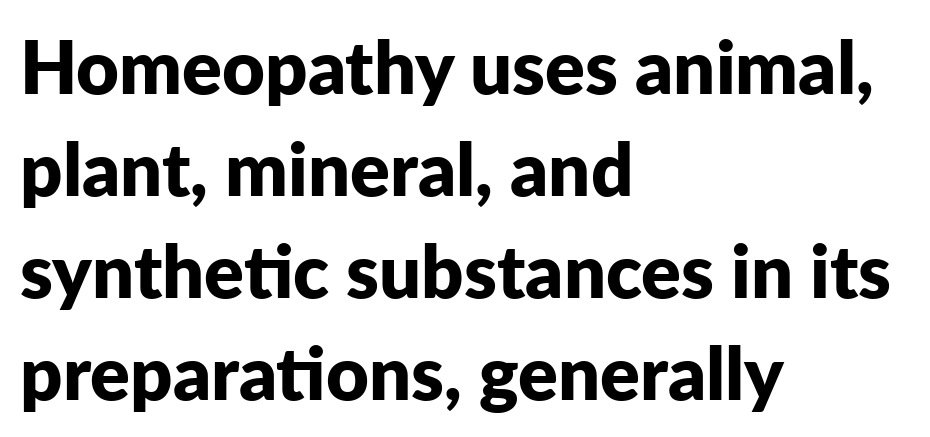
Has an underline been added? It has not. The letters advance in unequal steps, a hallmark of proportional type. The letters sit at their default tracking, neither squeezed nor spread. This sample uses an upright cut, with every glyph sitting square on the baseline. In terms of leading, this rendering sits right in the middle.
